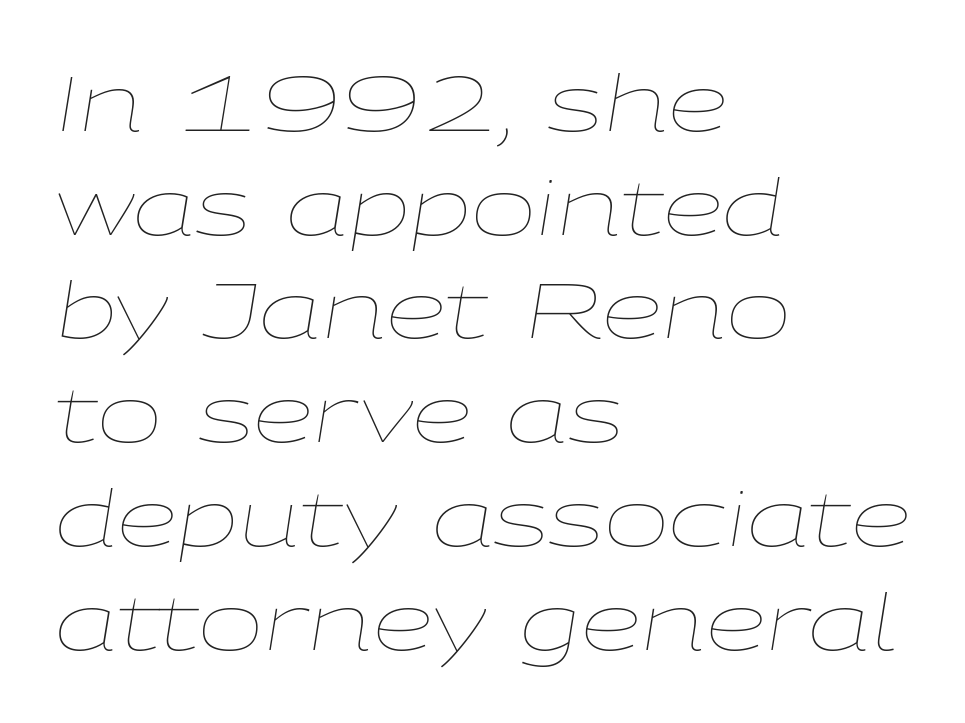
Q: Is the text bold? A: No.
Q: Is the text italic (slanted)? A: Yes, it leans right by about 9 degrees.
Q: Is the text underlined? A: No.
Q: How is the paragraph aligned? A: Left-aligned.
Q: Is the spacing between letters normal or unusually wide? A: Normal.
Q: Is the spacing between lines tight, normal or loose? A: Normal.
Q: Width (condensed, normal, or wide)? A: Wide.
Q: Stroke contrast? A: Low.
Q: x-height? A: Medium.
Q: Monospaced? A: No.
